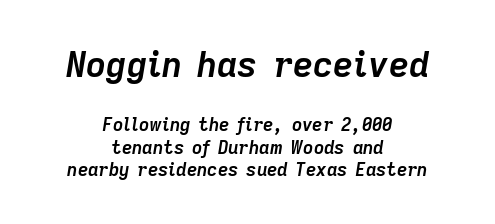
This sample uses an oblique cut, with every glyph tilted off the vertical. These lines are rendered in a variable-pitch font. A student would call this center alignment; a typographer would say set centered. The sample has been set heavy, in full bold. This rendering leaves character spacing at its baseline value.
